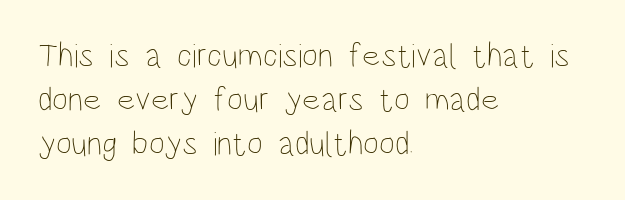
The image shows 34 px thin, condensed type, upright; set left-aligned, normal line spacing (1.3x), normal letter spacing, not underlined; low stroke contrast and a large x-height.
